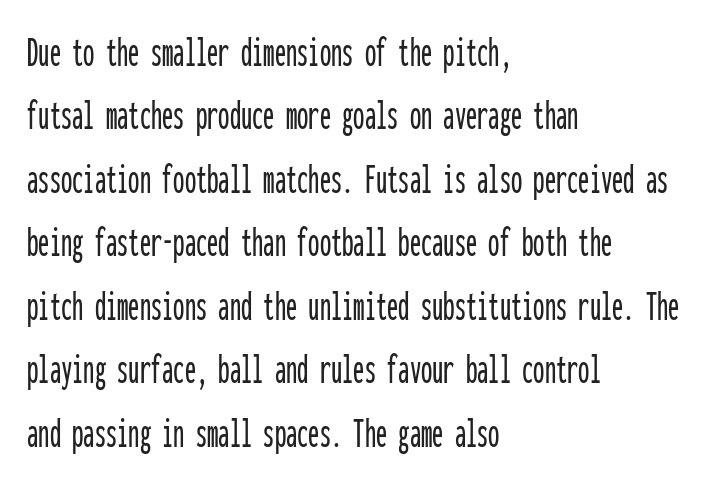
This sample is left-justified, so line endings fall wherever the words run out. Normally led — the rows are evenly, conventionally spaced. Check under the words: just untouched page. Ordinary non-slanted type is in use. Spacing verdict: monospaced, one width for all characters.
